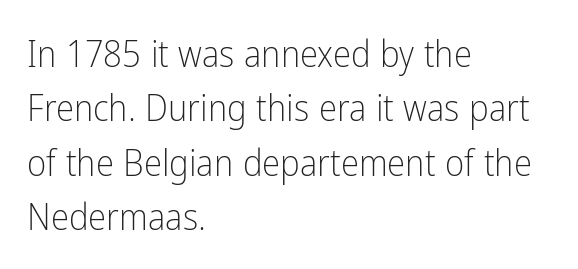
{"serif": "no", "italic": "no", "bold": "no", "weight": "light", "width": "condensed", "stroke_contrast": "low", "x_height": "medium", "monospaced": "no", "underline": "no", "align": "left", "line_spacing": "normal", "line_spacing_ratio": 1.47, "letter_spacing": "normal", "letter_spacing_em": 0.0, "glyph_px": 37}
